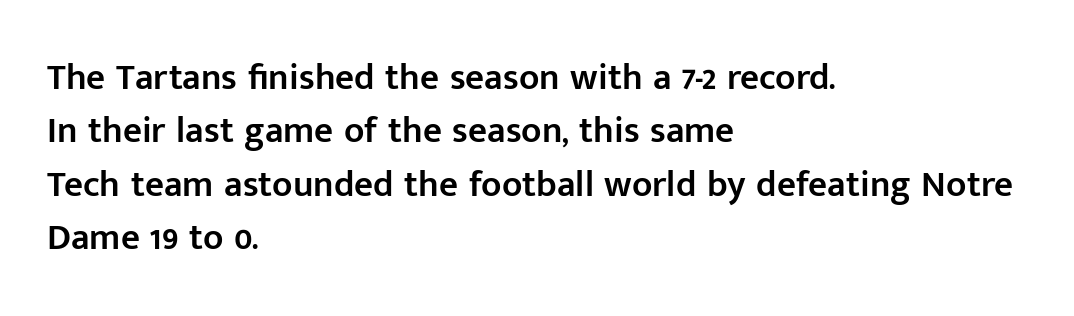
The image shows 37 px semibold sans-serif type, upright; set left-aligned, normal line spacing (1.44x), normal letter spacing, not underlined; low stroke contrast and a medium x-height.
